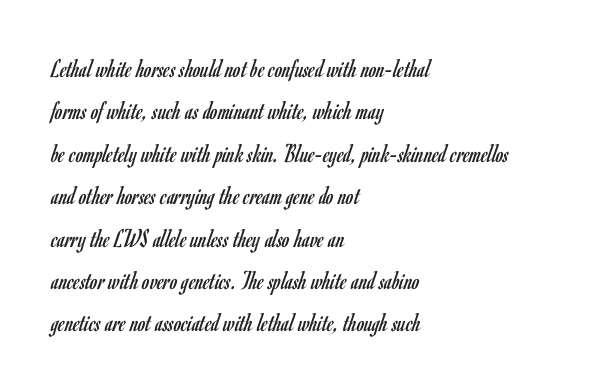
Q: Is the text bold? A: No.
Q: Is the text italic (slanted)? A: Yes.
Q: Is the text underlined? A: No.
Q: How is the paragraph aligned? A: Left-aligned.
Q: Is the spacing between letters normal or unusually wide? A: Normal.
Q: Is the spacing between lines tight, normal or loose? A: Normal.
